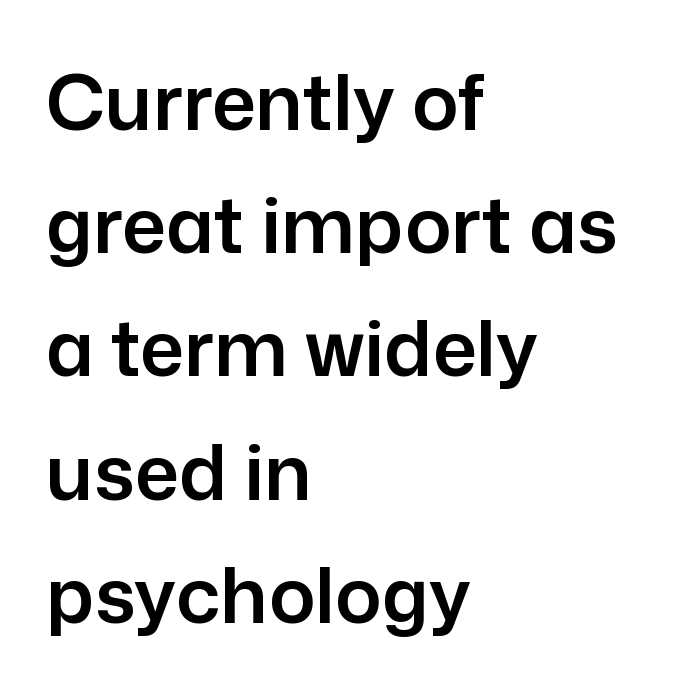
The image shows 77 px sans-serif type, upright; set left-aligned, normal line spacing (1.6x), normal letter spacing, not underlined; low stroke contrast and a medium x-height.
